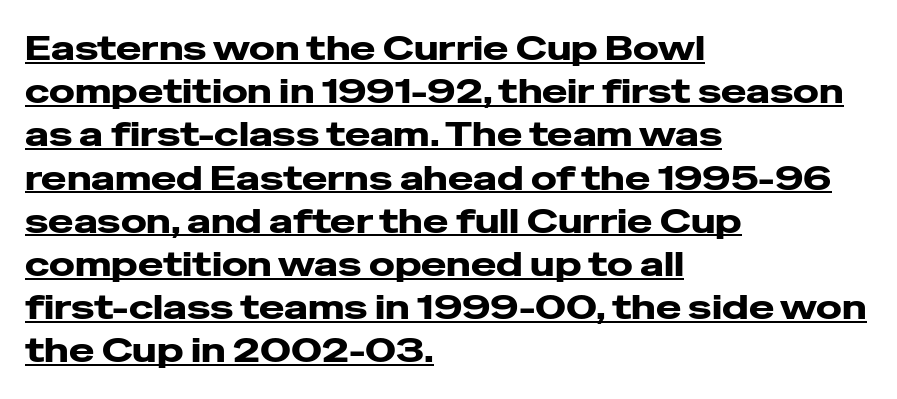
The image shows 34 px heavy, wide sans-serif type, upright; set left-aligned, normal line spacing (1.27x), normal letter spacing, underlined; low stroke contrast and a medium x-height.
